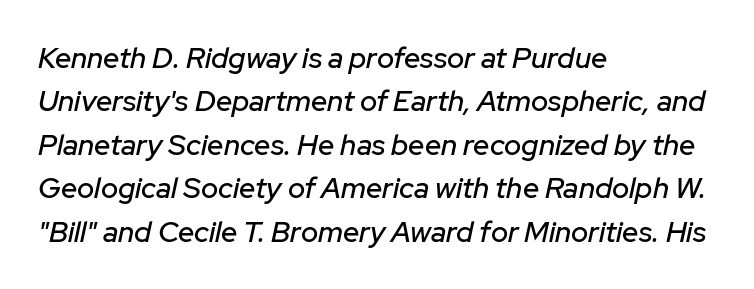
The passage shown stacks its lines at a standard gap. In CSS terms this would be text-align: left. There's an unmistakable incline to the writing here. Underlining? Definitely not there.
